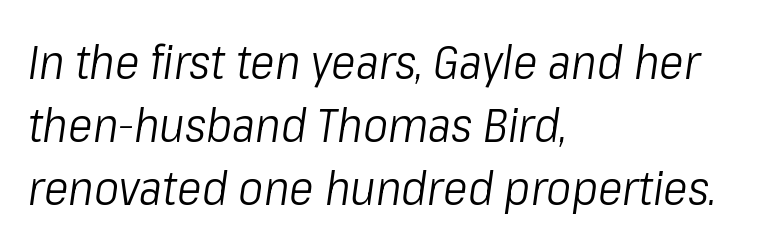
The image shows 47 px light, condensed type, italic (leaning right); set left-aligned, normal line spacing (1.34x), normal letter spacing, not underlined; low stroke contrast and a medium x-height.
